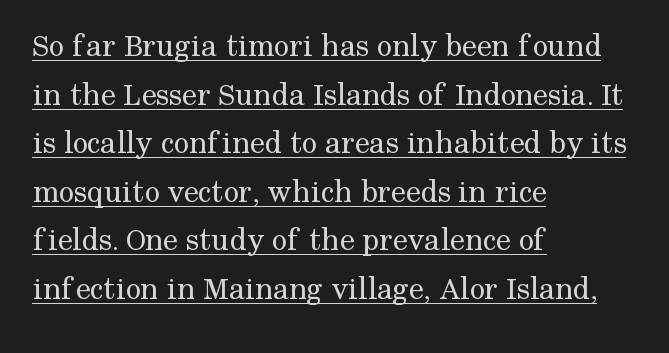
Q: Is the text bold? A: No.
Q: Is the text italic (slanted)? A: No, it is upright.
Q: Is the typeface a serif or a sans-serif typeface? A: Serif.
Q: Is the text underlined? A: Yes.
Q: How is the paragraph aligned? A: Left-aligned.
Q: Is the spacing between letters normal or unusually wide? A: Normal.
Q: Is the spacing between lines tight, normal or loose? A: Normal.
Q: Width (condensed, normal, or wide)? A: Normal.
Q: Stroke contrast? A: Medium.
Q: x-height? A: Medium.
Q: Monospaced? A: No.
